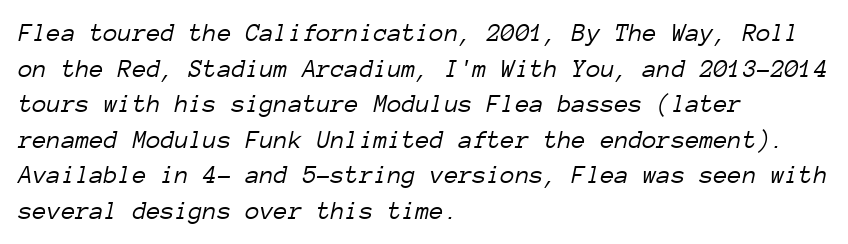
Does the leading feel generous? No, just average. Short note: letters normally spaced. The face looks like a standard text weight, possibly lighter. Short and long lines alike share a common starting point at left. A bare baseline throughout the passage.
